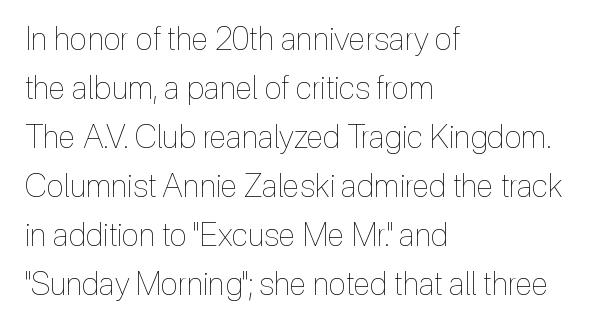
The image shows 32 px thin, condensed type, upright; set left-aligned, normal line spacing (1.53x), normal letter spacing, not underlined; a medium x-height.
